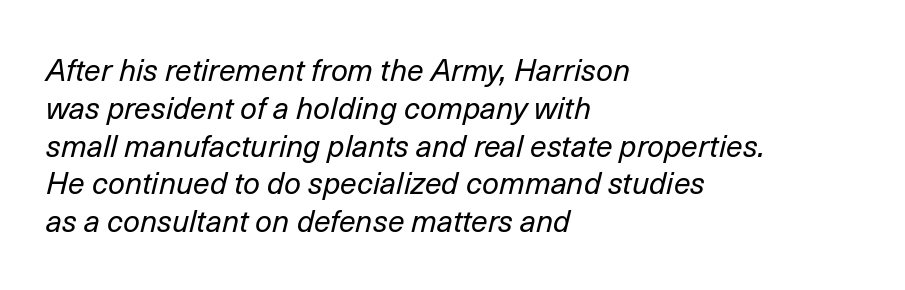
The image shows 30 px regular-weight type, italic (leaning right); set left-aligned, normal line spacing (1.26x), normal letter spacing, not underlined; low stroke contrast and a medium x-height.
